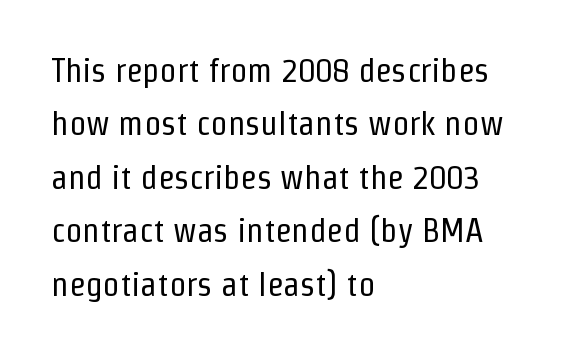
Q: Is the text bold? A: No.
Q: Is the text italic (slanted)? A: No, it is upright.
Q: Is the typeface a serif or a sans-serif typeface? A: Sans-serif.
Q: Is the text underlined? A: No.
Q: How is the paragraph aligned? A: Left-aligned.
Q: Is the spacing between letters normal or unusually wide? A: Normal.
Q: Is the spacing between lines tight, normal or loose? A: Normal.
Q: Width (condensed, normal, or wide)? A: Condensed.
Q: Stroke contrast? A: Low.
Q: x-height? A: Medium.
Q: Monospaced? A: No.
